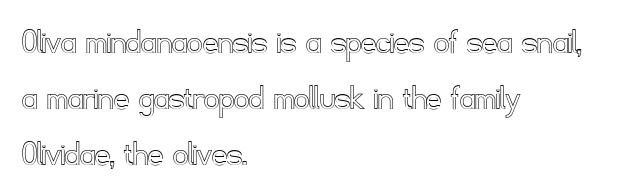
The image shows 37 px text type, upright; set left-aligned, normal line spacing (1.51x), normal letter spacing, not underlined; a small x-height.
